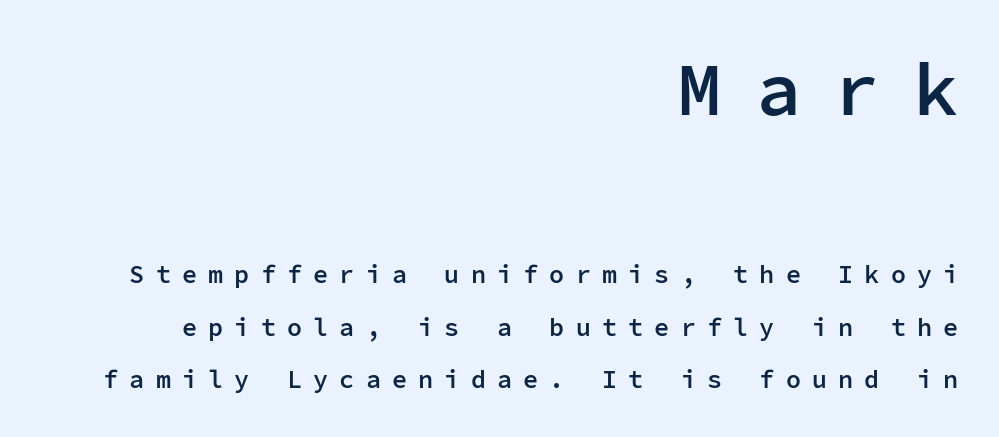
The image shows 75 px semibold sans-serif type, upright, monospaced; set right-aligned, loose line spacing (2.1x), unusually wide letter spacing (+0.45 em), not underlined; the first (top) block is 3.0x larger; low stroke contrast and a medium x-height.
